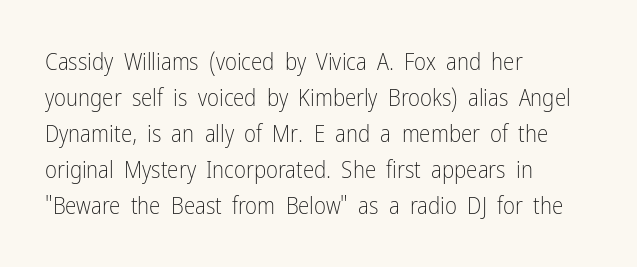
The image shows 23 px text type, upright; set left-aligned, normal line spacing (1.57x), normal letter spacing, not underlined.
